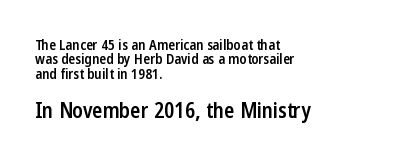
The image shows 21 px text type, upright; set left-aligned, tight line spacing (1.02x), normal letter spacing, not underlined; the second (bottom) block is 1.5x larger.
